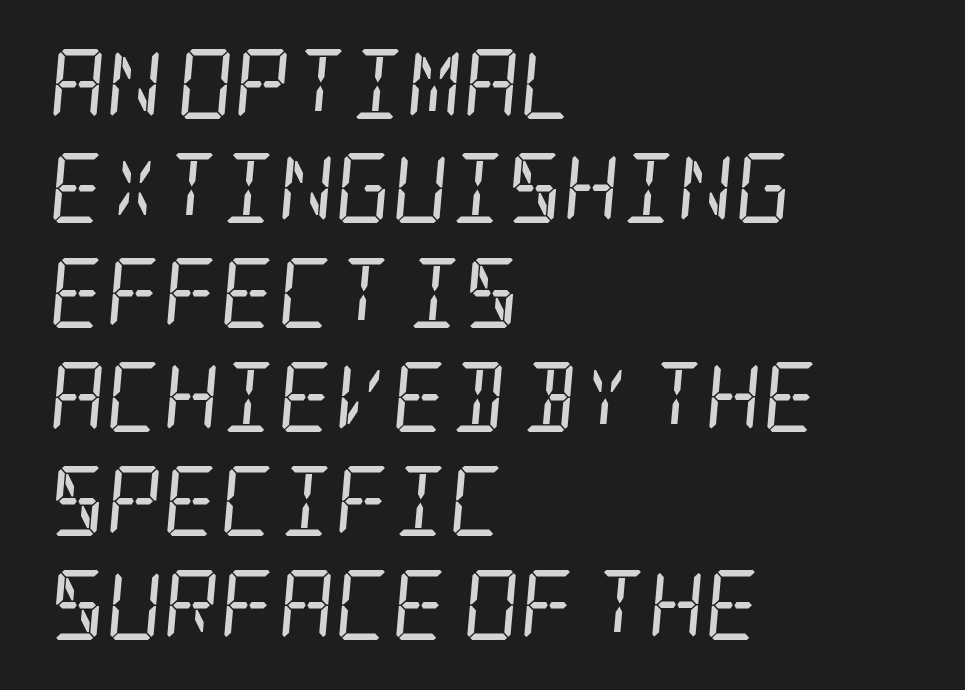
{"serif": "yes", "italic": "yes", "lean": "right", "slant_degrees": 5, "bold": "no", "weight": "regular", "width": "condensed", "stroke_contrast": "low", "x_height": "large", "underline": "no", "align": "left", "line_spacing": "normal", "line_spacing_ratio": 1.49, "letter_spacing": "normal", "letter_spacing_em": 0.0, "glyph_px": 70}
